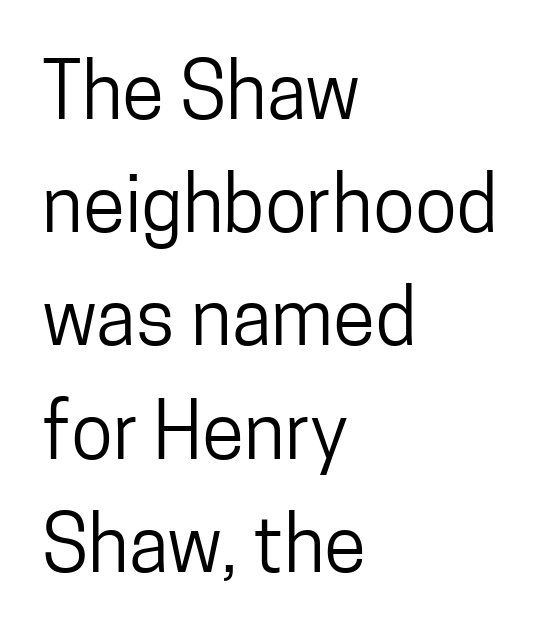
Q: Is the text bold? A: No.
Q: Is the text italic (slanted)? A: No, it is upright.
Q: Is the typeface a serif or a sans-serif typeface? A: Sans-serif.
Q: Is the text underlined? A: No.
Q: How is the paragraph aligned? A: Left-aligned.
Q: Is the spacing between letters normal or unusually wide? A: Normal.
Q: Is the spacing between lines tight, normal or loose? A: Normal.
Q: Width (condensed, normal, or wide)? A: Condensed.
Q: Stroke contrast? A: Low.
Q: x-height? A: Medium.
Q: Monospaced? A: No.
